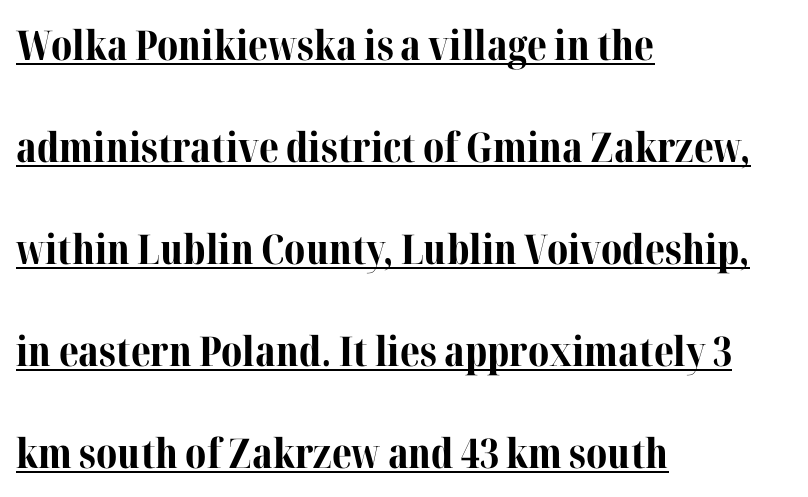
These lines stand farther apart than default settings would place them. Honestly, the underline is the first thing you notice here. These lines are composed in type with serifs. Standard letterfit; no display-style spreading of the glyphs. These words are printed bold, with thick strokes throughout.
